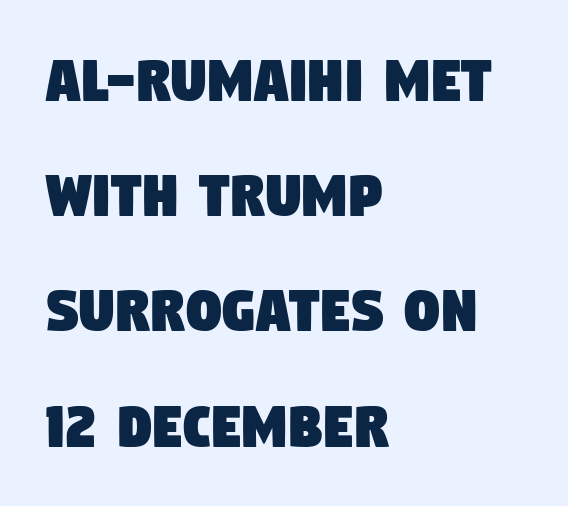
Q: Is the typeface a serif or a sans-serif typeface? A: Sans-serif.
Q: Is the text underlined? A: No.
Q: How is the paragraph aligned? A: Left-aligned.
Q: Is the spacing between letters normal or unusually wide? A: Normal.
Q: Is the spacing between lines tight, normal or loose? A: Normal.
Q: Width (condensed, normal, or wide)? A: Condensed.
Q: Stroke contrast? A: Low.
Q: x-height? A: Large.
Q: Monospaced? A: No.
